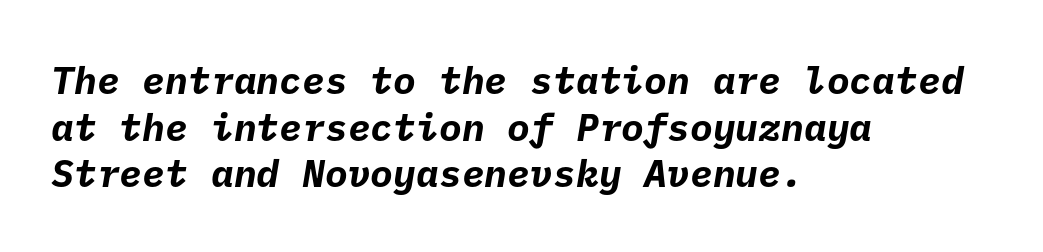
Q: Is the text bold? A: Yes.
Q: Is the typeface a serif or a sans-serif typeface? A: Sans-serif.
Q: Is the text underlined? A: No.
Q: How is the paragraph aligned? A: Left-aligned.
Q: Is the spacing between letters normal or unusually wide? A: Normal.
Q: Width (condensed, normal, or wide)? A: Normal.
Q: Stroke contrast? A: Low.
Q: x-height? A: Medium.
